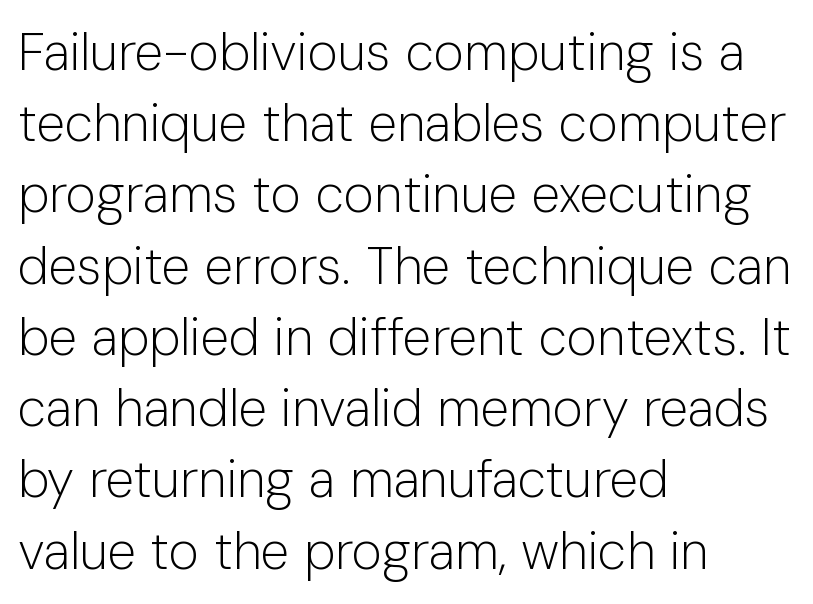
Q: Is the text bold? A: No.
Q: Is the text italic (slanted)? A: No, it is upright.
Q: Is the typeface a serif or a sans-serif typeface? A: Sans-serif.
Q: Is the text underlined? A: No.
Q: How is the paragraph aligned? A: Left-aligned.
Q: Is the spacing between letters normal or unusually wide? A: Normal.
Q: Is the spacing between lines tight, normal or loose? A: Normal.
Q: Width (condensed, normal, or wide)? A: Normal.
Q: Stroke contrast? A: Low.
Q: x-height? A: Medium.
Q: Monospaced? A: No.
